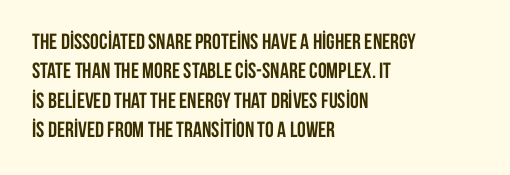
The image shows 22 px bold type, upright; set left-aligned, normal line spacing (1.33x), normal letter spacing, not underlined.
